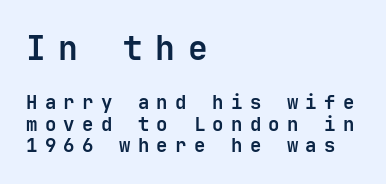
The image shows 33 px bold sans-serif type, upright, monospaced; set left-aligned, tight line spacing (1.12x), unusually wide letter spacing (+0.38 em), not underlined; the first (top) block is 1.74x larger; low stroke contrast and a medium x-height.
